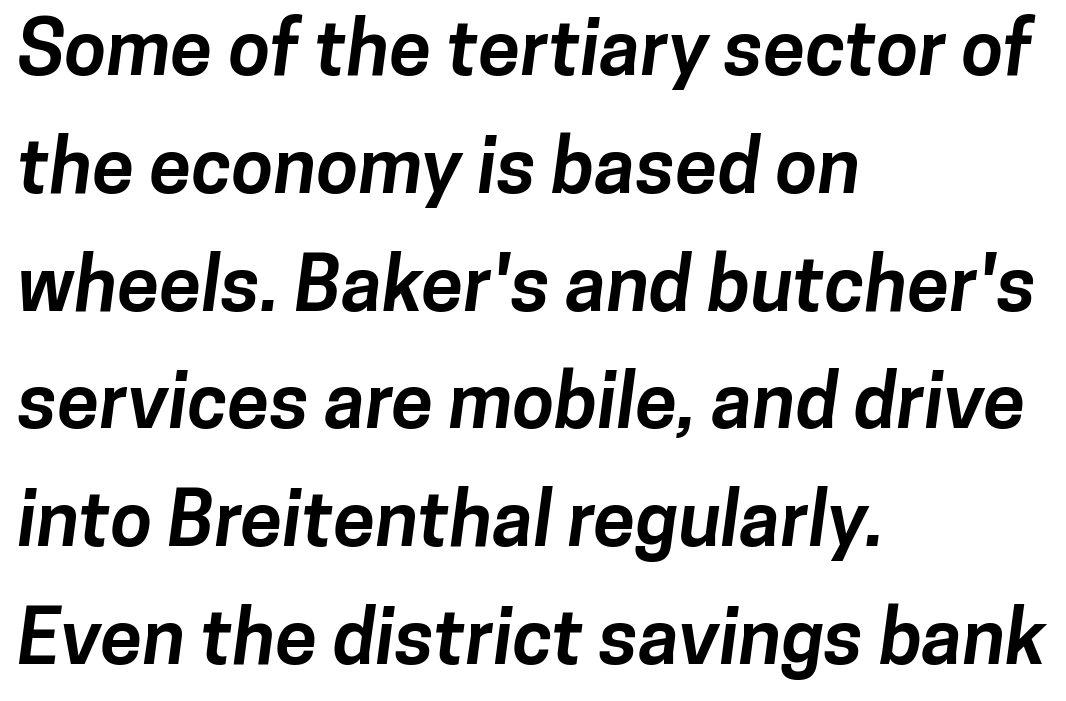
You could call the tracking neutral — neither tight nor loose. Leftover space on each line is placed entirely after the last word. The text was rendered using a sans face with plain stroke endings. Set as a true bold cut, around the 700 mark. One glance says typical: line gaps are just what's usual. Each letter keeps its own natural width here, so spacing adapts to shape.
